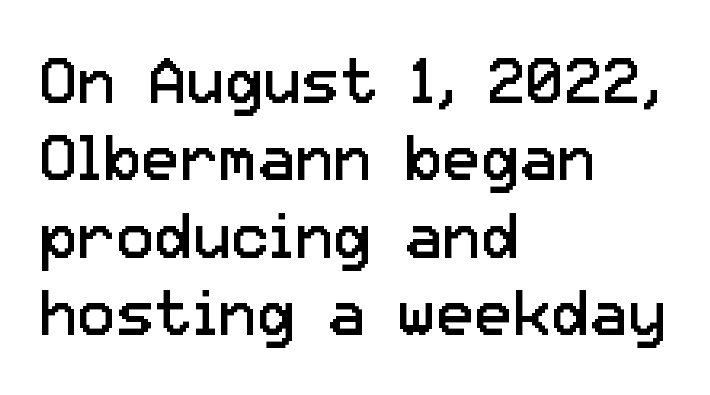
The image shows 64 px regular-weight sans-serif type, upright; set left-aligned, line spacing 1.21x, normal letter spacing, not underlined; low stroke contrast and a medium x-height.
